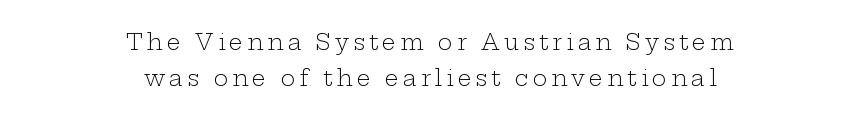
Q: Is the text bold? A: No.
Q: Is the text italic (slanted)? A: No, it is upright.
Q: Is the text underlined? A: No.
Q: How is the paragraph aligned? A: Centered.
Q: Is the spacing between lines tight, normal or loose? A: Normal.
